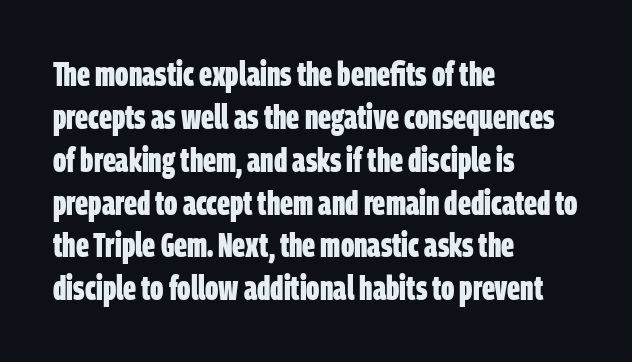
The image shows 34 px bold, condensed sans-serif type; set left-aligned, normal line spacing (1.26x), normal letter spacing, not underlined; low stroke contrast and a large x-height.
